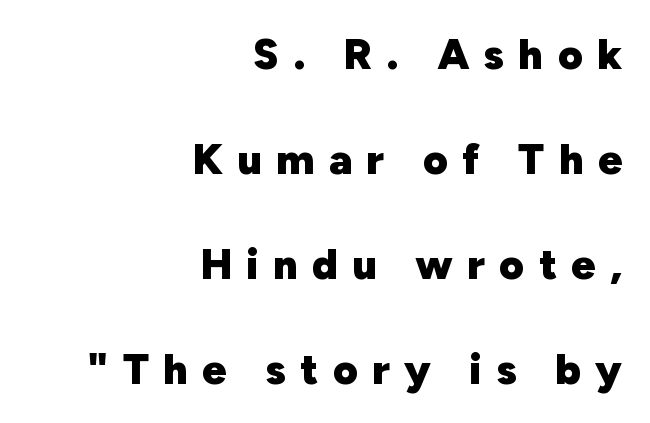
Q: Is the text bold? A: Yes.
Q: Is the text italic (slanted)? A: No, it is upright.
Q: Is the typeface a serif or a sans-serif typeface? A: Sans-serif.
Q: Is the text underlined? A: No.
Q: How is the paragraph aligned? A: Right-aligned.
Q: Is the spacing between letters normal or unusually wide? A: Unusually wide.
Q: Is the spacing between lines tight, normal or loose? A: Loose.
Q: Width (condensed, normal, or wide)? A: Normal.
Q: Stroke contrast? A: Low.
Q: x-height? A: Medium.
Q: Monospaced? A: No.
